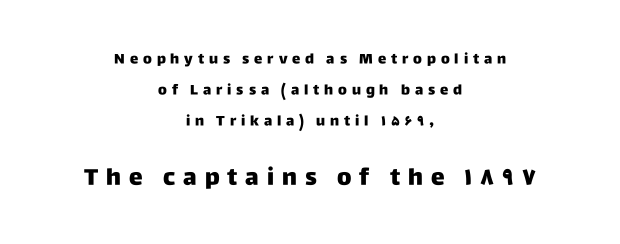
The image shows 23 px text type, upright; set centered, loose line spacing (2.21x), unusually wide letter spacing (+0.35 em), not underlined; the second (bottom) block is 1.64x larger.
